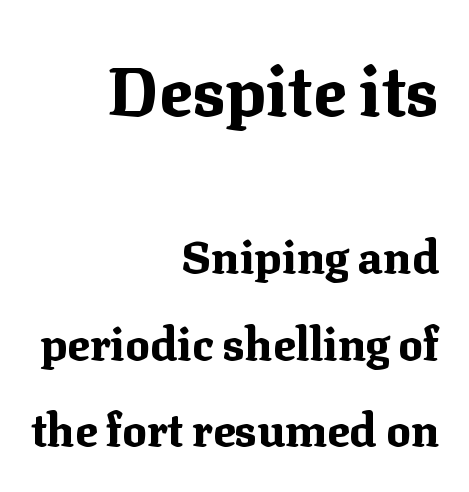
The image shows 69 px bold serif type, upright; set right-aligned, line spacing 1.89x, normal letter spacing, not underlined; the first (top) block is 1.5x larger; medium stroke contrast and a medium x-height.
